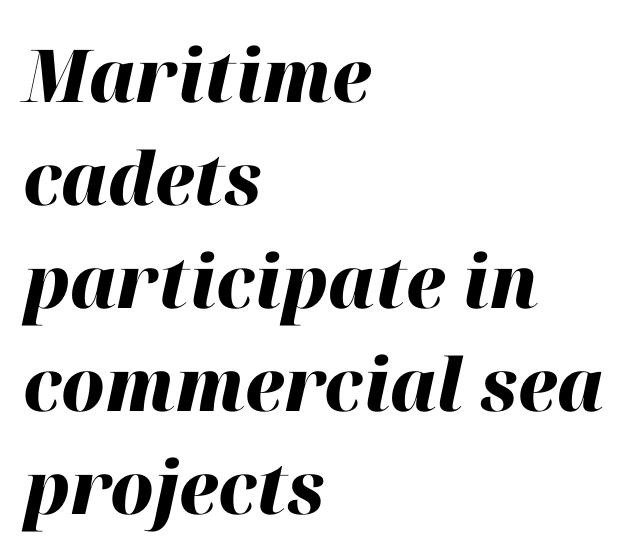
Q: Is the text bold? A: Yes.
Q: Is the text italic (slanted)? A: Yes, it leans right by about 12 degrees.
Q: Is the text underlined? A: No.
Q: How is the paragraph aligned? A: Left-aligned.
Q: Is the spacing between letters normal or unusually wide? A: Normal.
Q: Is the spacing between lines tight, normal or loose? A: Normal.
Q: Width (condensed, normal, or wide)? A: Normal.
Q: Stroke contrast? A: High.
Q: x-height? A: Medium.
Q: Monospaced? A: No.
